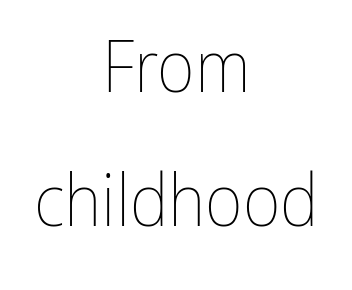
{"italic": "no", "bold": "no", "weight": "thin", "width": "condensed", "stroke_contrast": "low", "x_height": "medium", "monospaced": "no", "underline": "no", "align": "center", "line_spacing_ratio": 1.83, "letter_spacing": "normal", "letter_spacing_em": 0.0, "glyph_px": 73}
